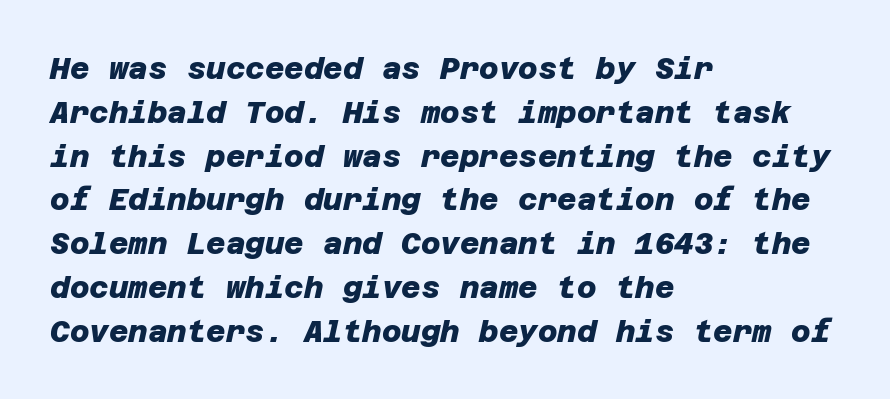
Q: Is the text bold? A: Yes.
Q: Is the typeface a serif or a sans-serif typeface? A: Sans-serif.
Q: Is the text underlined? A: No.
Q: How is the paragraph aligned? A: Left-aligned.
Q: Is the spacing between letters normal or unusually wide? A: Normal.
Q: Is the spacing between lines tight, normal or loose? A: Normal.
Q: Width (condensed, normal, or wide)? A: Normal.
Q: Stroke contrast? A: Low.
Q: x-height? A: Large.
